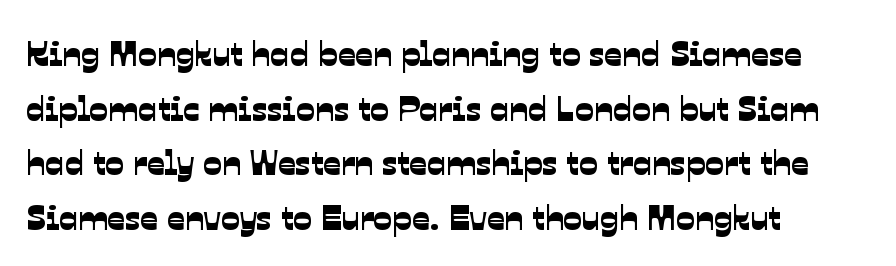
Q: Is the typeface a serif or a sans-serif typeface? A: Sans-serif.
Q: Is the text underlined? A: No.
Q: How is the paragraph aligned? A: Left-aligned.
Q: Is the spacing between letters normal or unusually wide? A: Normal.
Q: Is the spacing between lines tight, normal or loose? A: Normal.
Q: Width (condensed, normal, or wide)? A: Normal.
Q: Stroke contrast? A: Low.
Q: x-height? A: Medium.
Q: Monospaced? A: No.
